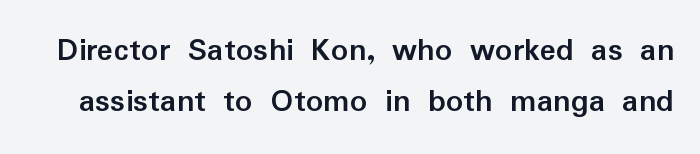
Proportional: the letters do not fall into vertical columns. What weight is shown? A full bold with thick strokes. Bare-footed words on every line. A typesetter would call this leading conventional body-copy spacing.
